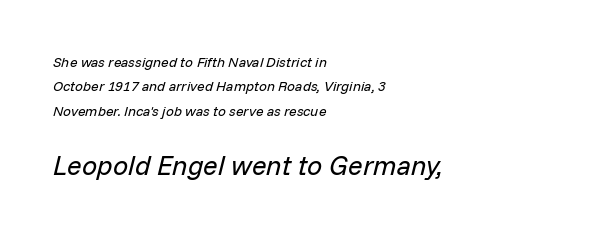
{"italic": "yes", "lean": "right", "slant_degrees": 14, "bold": "no", "underline": "no", "align": "left", "line_spacing_ratio": 1.74, "letter_spacing": "normal", "letter_spacing_em": 0.0, "larger_block": "second", "size_ratio": 1.93, "glyph_px": 27}
